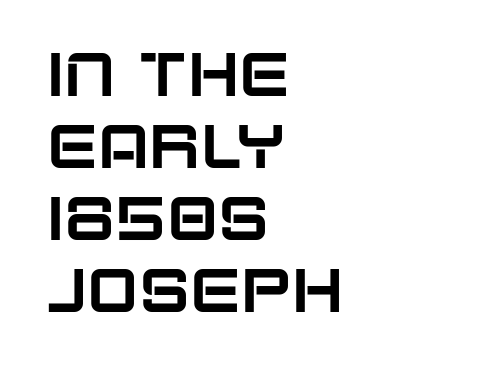
There is no visible air inserted between adjacent glyphs. These lines are rendered in a variable-pitch font. Quick note: underline off. Examine the stroke ends and you'll find no serifs. These lines stack with their left ends in a neat column.
